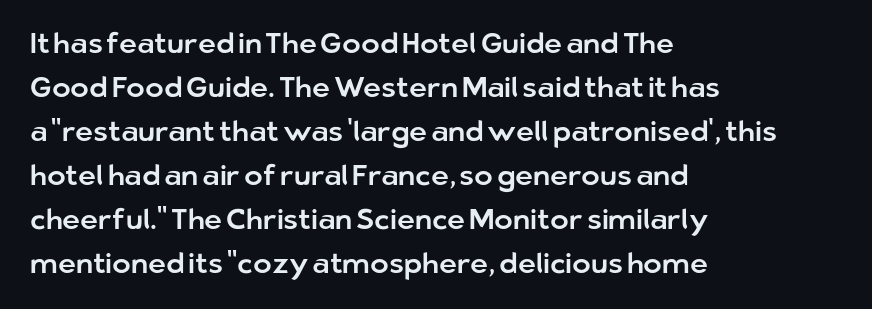
{"serif": "no", "italic": "no", "width": "normal", "stroke_contrast": "low", "x_height": "medium", "monospaced": "no", "underline": "no", "align": "left", "line_spacing": "normal", "line_spacing_ratio": 1.57, "letter_spacing": "normal", "letter_spacing_em": 0.0, "glyph_px": 28}
